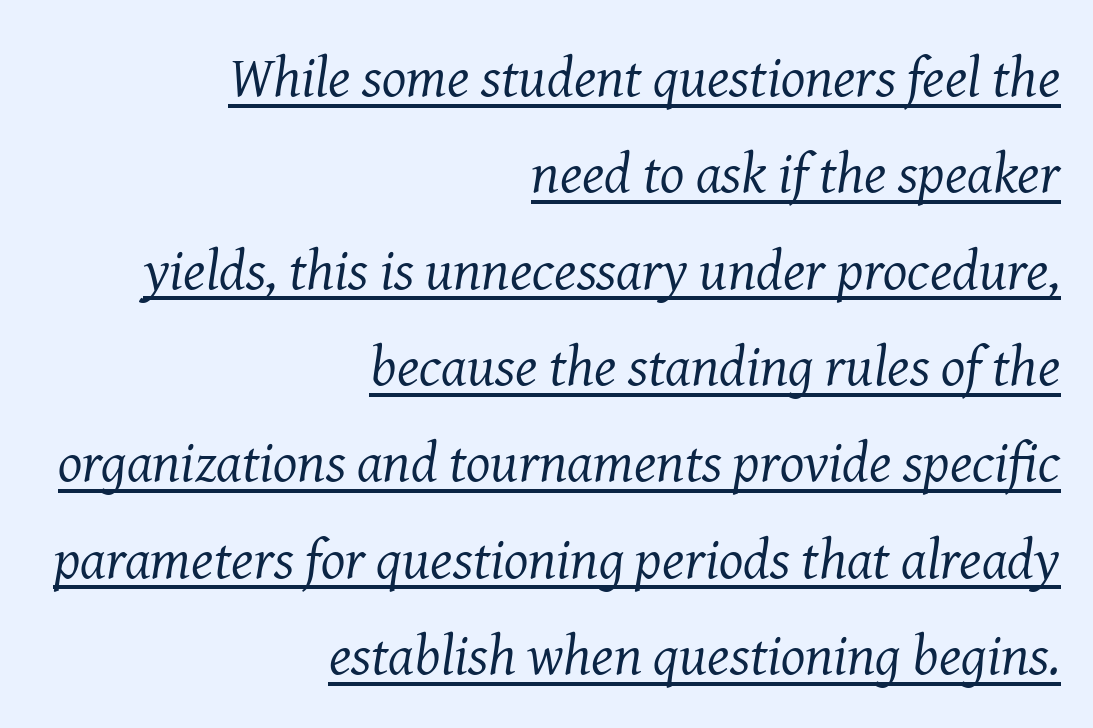
{"serif": "yes", "italic": "yes", "lean": "right", "slant_degrees": 8, "bold": "no", "weight": "regular", "width": "normal", "stroke_contrast": "medium", "x_height": "medium", "monospaced": "no", "underline": "yes", "align": "right", "line_spacing": "normal", "line_spacing_ratio": 1.69, "letter_spacing": "normal", "letter_spacing_em": 0.0, "glyph_px": 57}
